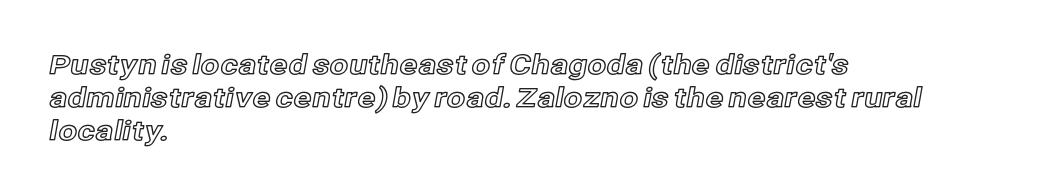
Q: Is the text italic (slanted)? A: Yes.
Q: Is the text underlined? A: No.
Q: How is the paragraph aligned? A: Left-aligned.
Q: Is the spacing between letters normal or unusually wide? A: Normal.
